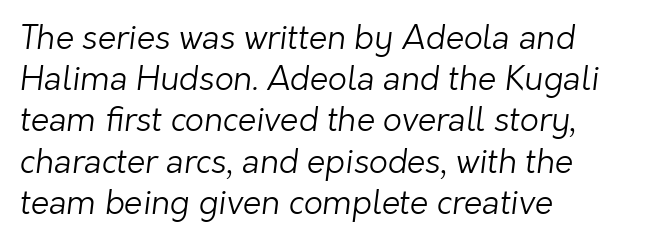
Q: Is the text bold? A: No.
Q: Is the typeface a serif or a sans-serif typeface? A: Sans-serif.
Q: Is the text underlined? A: No.
Q: How is the paragraph aligned? A: Left-aligned.
Q: Is the spacing between letters normal or unusually wide? A: Normal.
Q: Is the spacing between lines tight, normal or loose? A: Normal.
Q: Width (condensed, normal, or wide)? A: Normal.
Q: Stroke contrast? A: Low.
Q: x-height? A: Medium.
Q: Monospaced? A: No.
